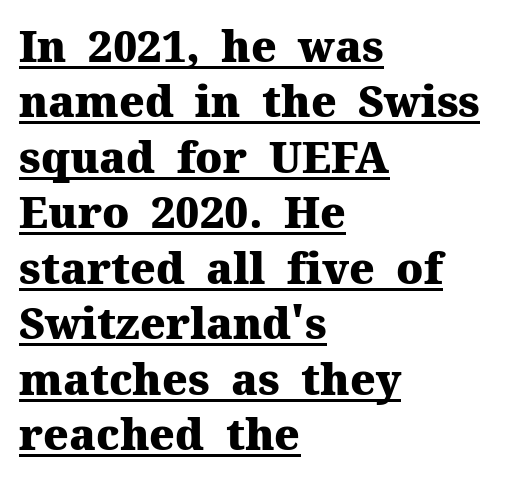
The image shows 43 px heavy serif type, upright; set left-aligned, normal line spacing (1.29x), normal letter spacing, underlined; medium stroke contrast and a medium x-height.
